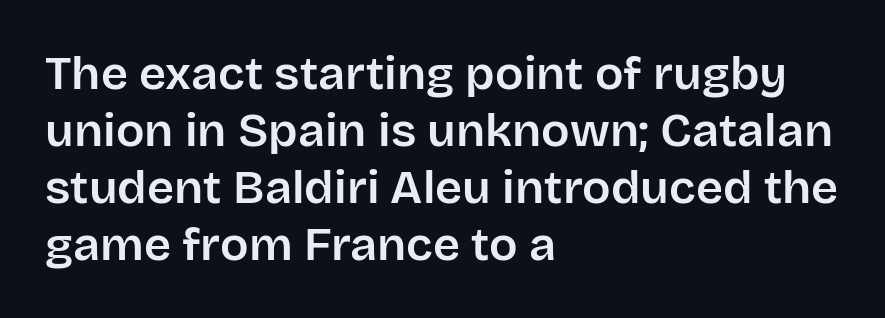
Q: Is the text italic (slanted)? A: No, it is upright.
Q: Is the typeface a serif or a sans-serif typeface? A: Sans-serif.
Q: Is the text underlined? A: No.
Q: How is the paragraph aligned? A: Left-aligned.
Q: Is the spacing between letters normal or unusually wide? A: Normal.
Q: Width (condensed, normal, or wide)? A: Normal.
Q: Stroke contrast? A: Low.
Q: x-height? A: Large.
Q: Monospaced? A: No.
